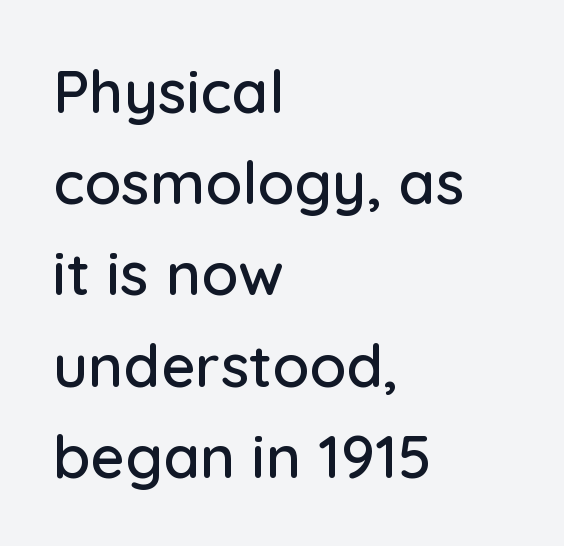
Nobody touched the tracking dial on this one. Unlike italic type, these characters show no tilt at all. Does the type have serifs? No, each stem ends abruptly. Note the varied advance widths — an 'i' is clearly narrower than an 'm'. This sample is left-justified, so line endings fall wherever the words run out.
